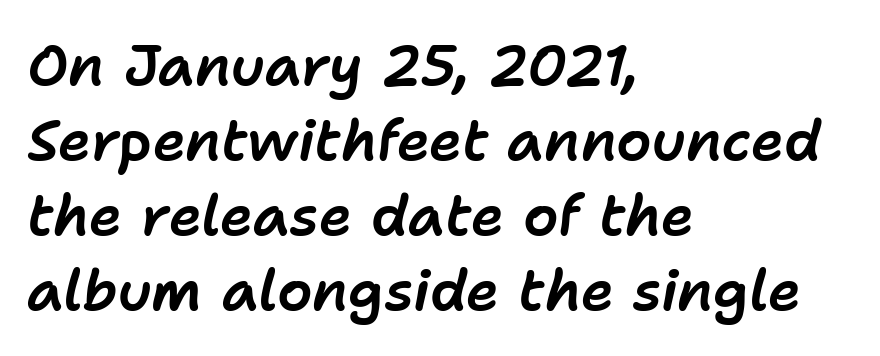
Q: Is the text italic (slanted)? A: Yes, it leans right by about 11 degrees.
Q: Is the text underlined? A: No.
Q: How is the paragraph aligned? A: Left-aligned.
Q: Is the spacing between letters normal or unusually wide? A: Normal.
Q: Is the spacing between lines tight, normal or loose? A: Normal.
Q: Width (condensed, normal, or wide)? A: Normal.
Q: Stroke contrast? A: Low.
Q: x-height? A: Medium.
Q: Monospaced? A: No.
